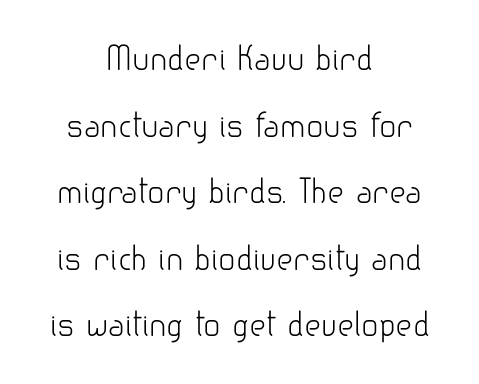
The face used here is proportionally spaced, like ordinary book or web type. Default kerning and tracking; the words read as compact shapes. The strip under each line holds only bare page. Stems and bowls with no extra thickness — not bold. Observe the absence of serifs on each vertical stroke in this sample. Vertical strokes here are truly vertical.
